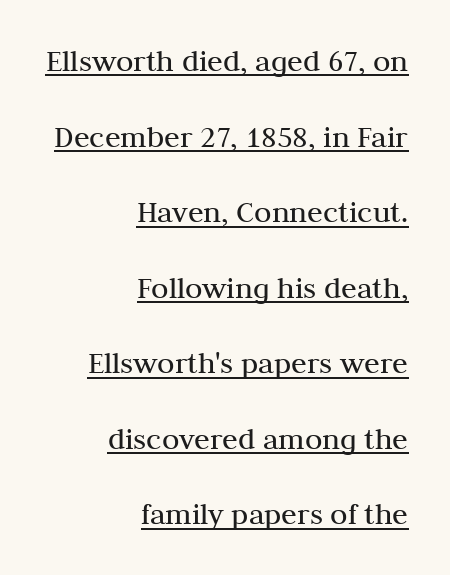
{"serif": "yes", "italic": "no", "bold": "no", "weight": "regular", "width": "normal", "stroke_contrast": "medium", "x_height": "medium", "monospaced": "no", "underline": "yes", "align": "right", "line_spacing": "loose", "line_spacing_ratio": 2.36, "letter_spacing": "normal", "letter_spacing_em": 0.0, "glyph_px": 32}
